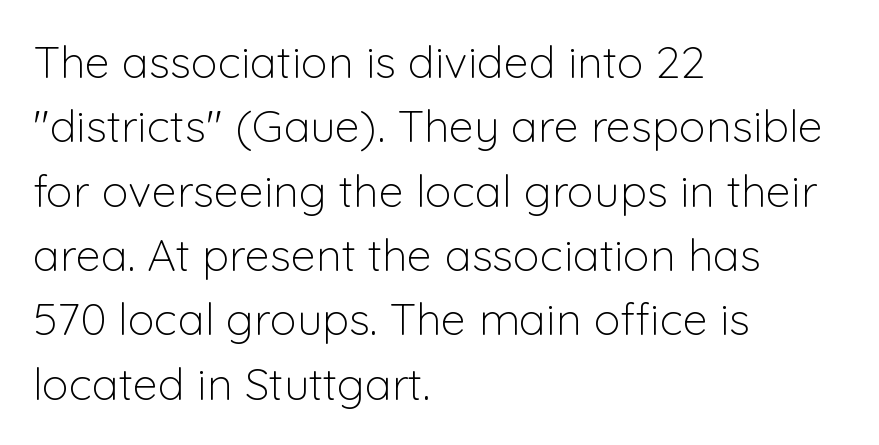
The leading is moderate, giving the passage an even texture. Short and long lines alike share a common starting point at left. Each letter's strokes conclude bluntly, with no projecting serifs. The specimen reads as upright at a glance.
